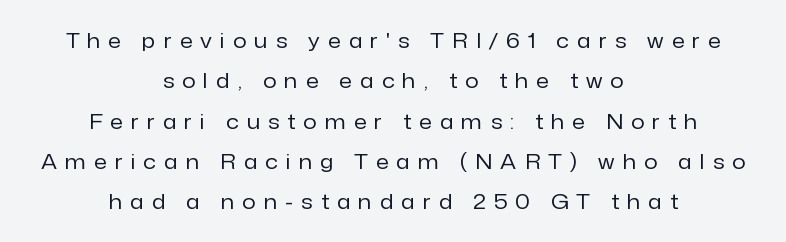
{"italic": "no", "bold": "no", "underline": "no", "align": "center", "line_spacing": "loose", "line_spacing_ratio": 1.92, "letter_spacing": "wide", "letter_spacing_em": 0.39, "glyph_px": 21}
